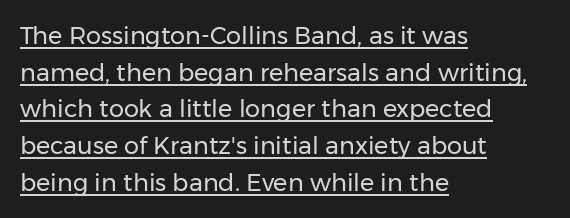
{"italic": "no", "bold": "no", "underline": "yes", "align": "left", "line_spacing": "normal", "line_spacing_ratio": 1.53, "letter_spacing": "normal", "letter_spacing_em": 0.0, "glyph_px": 24}
